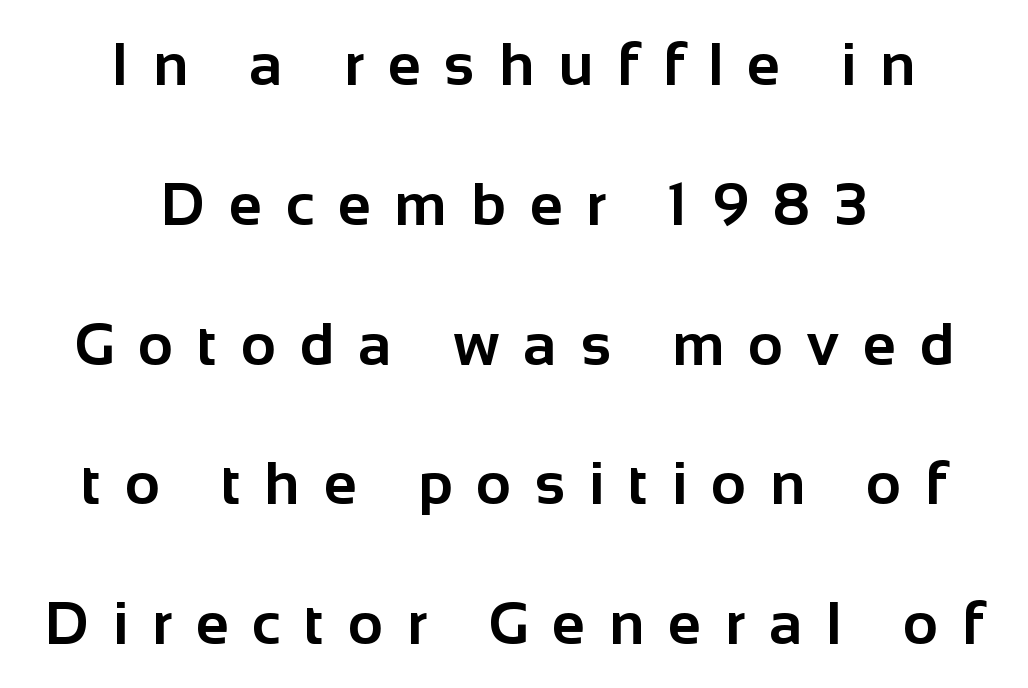
The image shows 60 px bold sans-serif type, upright; set centered, loose line spacing (2.33x), unusually wide letter spacing (+0.4 em), not underlined; low stroke contrast and a medium x-height.
